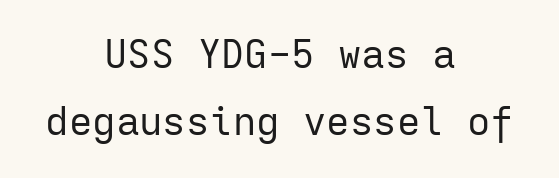
{"serif": "no", "italic": "no", "bold": "no", "weight": "regular", "width": "normal", "stroke_contrast": "low", "x_height": "medium", "monospaced": "yes", "underline": "no", "align": "center", "line_spacing_ratio": 1.73, "letter_spacing": "normal", "letter_spacing_em": 0.0, "glyph_px": 39}
